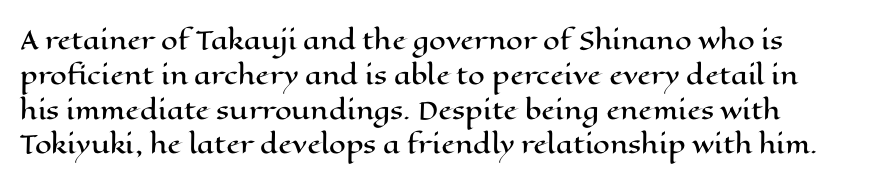
Style check: upright. The string is rendered with underlining switched off. Does extra space separate the letters? No, they use regular spacing. The line-height multiplier appears to be the usual default.
